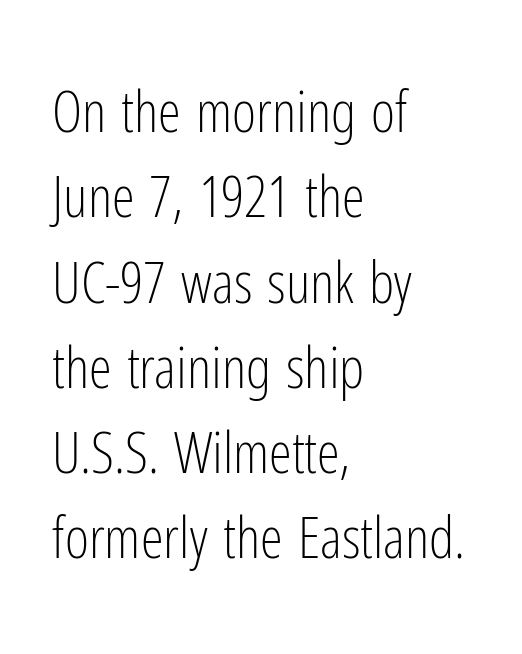
Q: Is the text bold? A: No.
Q: Is the text italic (slanted)? A: No, it is upright.
Q: Is the typeface a serif or a sans-serif typeface? A: Sans-serif.
Q: Is the text underlined? A: No.
Q: How is the paragraph aligned? A: Left-aligned.
Q: Is the spacing between letters normal or unusually wide? A: Normal.
Q: Is the spacing between lines tight, normal or loose? A: Normal.
Q: Width (condensed, normal, or wide)? A: Condensed.
Q: Stroke contrast? A: Low.
Q: x-height? A: Medium.
Q: Monospaced? A: No.
